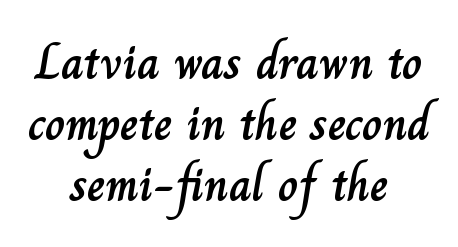
The area under the type is left untouched. Here the glyphs are tracked normally, forming tight word shapes. One-word summary of the alignment: center.
